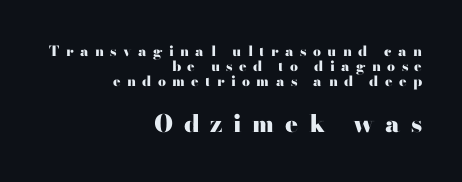
Between these two stacked blocks, the lower one wins on size. Underlining? Definitely not there. Nope, not italic — everything's standing straight. The face used here has the dense, thick strokes of a bold.
